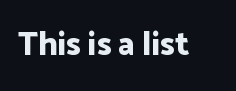
The image shows 33 px bold sans-serif type, upright; set normal letter spacing, not underlined; low stroke contrast and a medium x-height.
